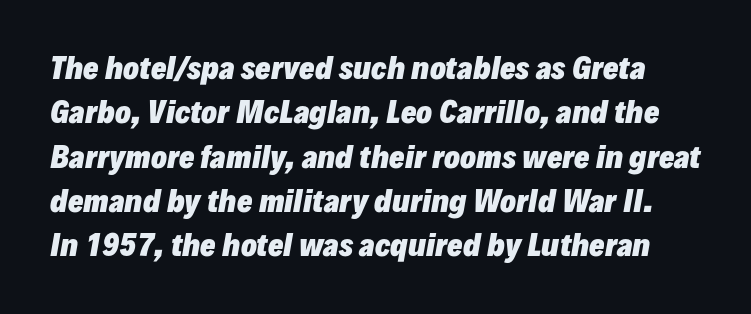
Q: Is the text bold? A: Yes.
Q: Is the text italic (slanted)? A: Yes, it leans right by about 10 degrees.
Q: Is the text underlined? A: No.
Q: Is the spacing between letters normal or unusually wide? A: Normal.
Q: Is the spacing between lines tight, normal or loose? A: Normal.
Q: Width (condensed, normal, or wide)? A: Normal.
Q: Stroke contrast? A: Low.
Q: x-height? A: Medium.
Q: Monospaced? A: No.
